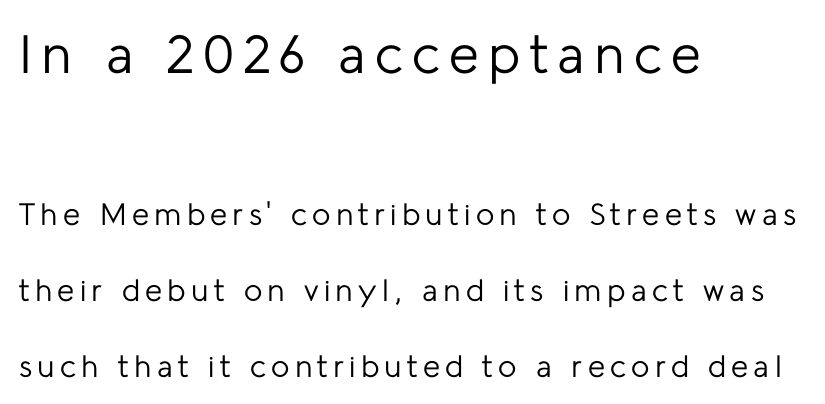
Layout note: lines flush left. I'd call this a sans setting — the letters go barefoot. Clear beneath every line of the passage. Do the characters align in a grid? No, the font is proportional. The passage shown is not bold in any degree.
